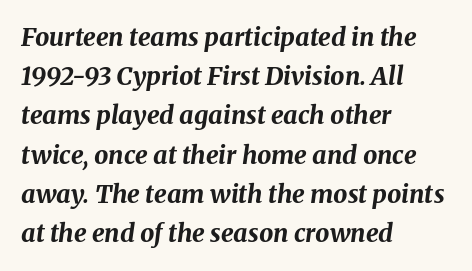
Q: Is the text bold? A: Yes.
Q: Is the text italic (slanted)? A: Yes, it leans right by about 8 degrees.
Q: Is the text underlined? A: No.
Q: How is the paragraph aligned? A: Left-aligned.
Q: Is the spacing between letters normal or unusually wide? A: Normal.
Q: Is the spacing between lines tight, normal or loose? A: Normal.
